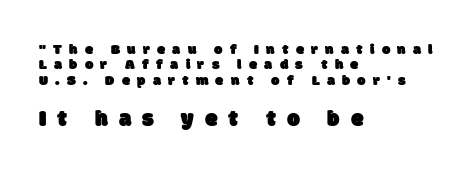
Q: Is the text underlined? A: No.
Q: How is the paragraph aligned? A: Left-aligned.
Q: Is the spacing between letters normal or unusually wide? A: Unusually wide.
Q: Is the spacing between lines tight, normal or loose? A: Tight.
Q: Which block of text is set in a larger size, the first (top) or the second (bottom)? A: The second (bottom) one.
